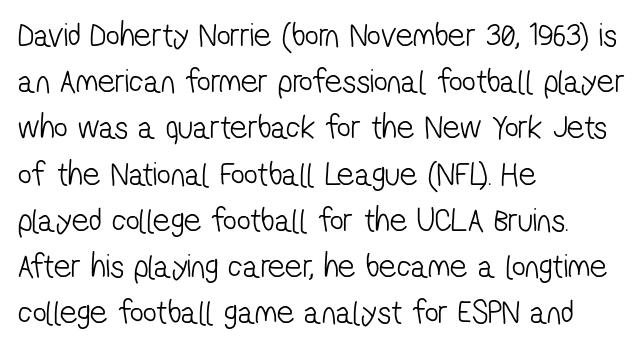
The image shows 34 px light, condensed sans-serif type; set left-aligned, normal line spacing (1.36x), normal letter spacing, not underlined; low stroke contrast and a medium x-height.
